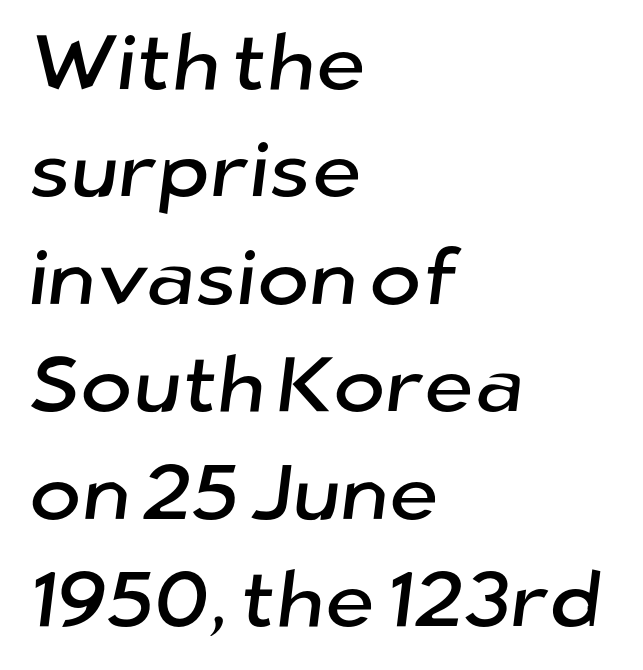
Summary of vertical rhythm: regular, with standard interline spacing. What stands out about the letter spacing? Nothing — it is the standard amount. You could not count columns in this text — the font is proportionally spaced. Unmarked baselines from the first word to the last. The rendering anchors every line to the left-hand side.
